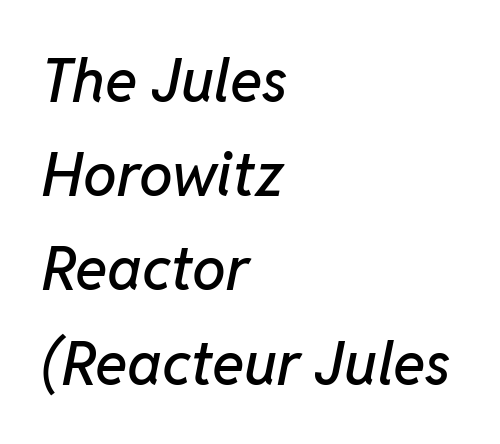
Q: Is the text italic (slanted)? A: Yes, it leans right by about 11 degrees.
Q: Is the text underlined? A: No.
Q: How is the paragraph aligned? A: Left-aligned.
Q: Is the spacing between letters normal or unusually wide? A: Normal.
Q: Is the spacing between lines tight, normal or loose? A: Normal.
Q: Width (condensed, normal, or wide)? A: Normal.
Q: Stroke contrast? A: Low.
Q: x-height? A: Medium.
Q: Monospaced? A: No.
